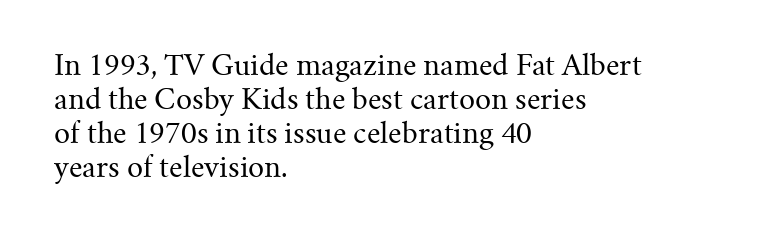
Q: Is the text bold? A: No.
Q: Is the text italic (slanted)? A: No, it is upright.
Q: Is the typeface a serif or a sans-serif typeface? A: Serif.
Q: Is the text underlined? A: No.
Q: How is the paragraph aligned? A: Left-aligned.
Q: Is the spacing between letters normal or unusually wide? A: Normal.
Q: Width (condensed, normal, or wide)? A: Normal.
Q: Stroke contrast? A: Medium.
Q: x-height? A: Small.
Q: Monospaced? A: No.
